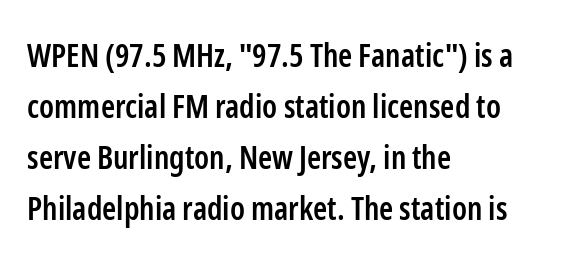
The image shows 32 px semibold, condensed sans-serif type, upright; set left-aligned, normal line spacing (1.59x), normal letter spacing, not underlined; low stroke contrast and a medium x-height.
